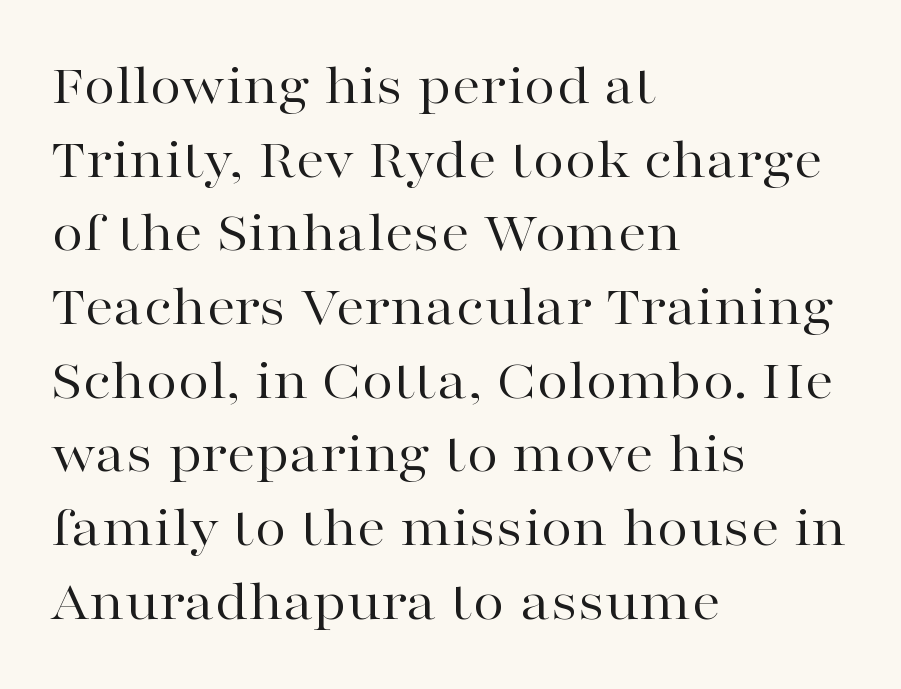
Q: Is the text bold? A: No.
Q: Is the text italic (slanted)? A: No, it is upright.
Q: Is the typeface a serif or a sans-serif typeface? A: Serif.
Q: Is the text underlined? A: No.
Q: How is the paragraph aligned? A: Left-aligned.
Q: Is the spacing between letters normal or unusually wide? A: Normal.
Q: Is the spacing between lines tight, normal or loose? A: Normal.
Q: Width (condensed, normal, or wide)? A: Wide.
Q: Stroke contrast? A: High.
Q: x-height? A: Medium.
Q: Monospaced? A: No.
